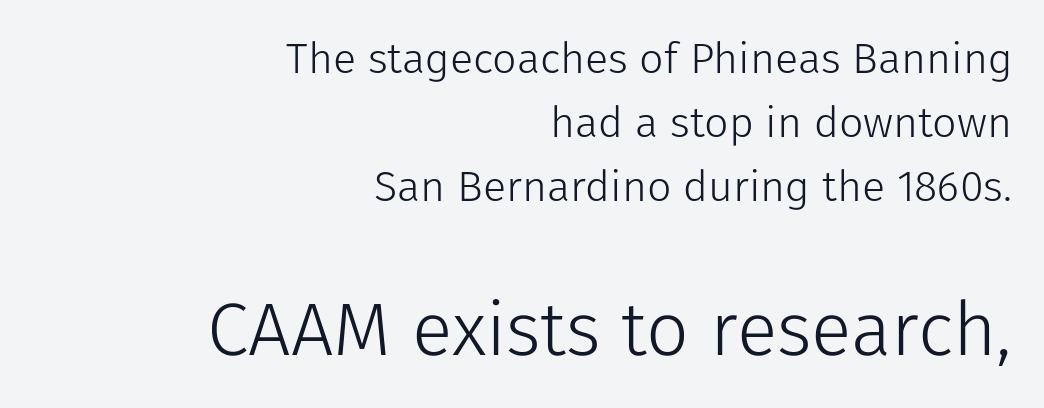
The image shows 75 px light sans-serif type, upright; set right-aligned, normal line spacing (1.49x), normal letter spacing, not underlined; the second (bottom) block is 1.74x larger; low stroke contrast and a medium x-height.
